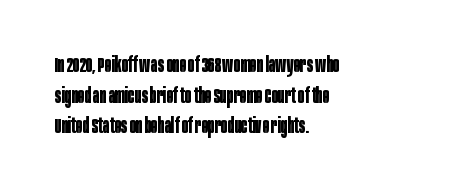
The image shows 22 px bold type, upright; set left-aligned, normal line spacing (1.39x), normal letter spacing, not underlined.
